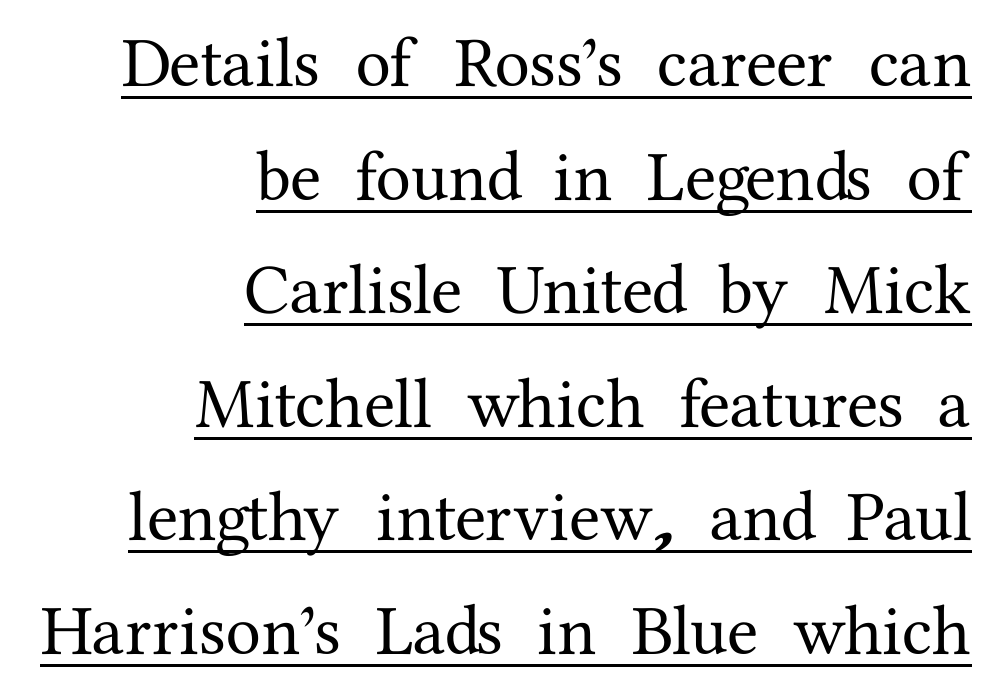
The image shows 71 px serif type, upright; set right-aligned, normal line spacing (1.6x), normal letter spacing, underlined; medium stroke contrast and a medium x-height.
